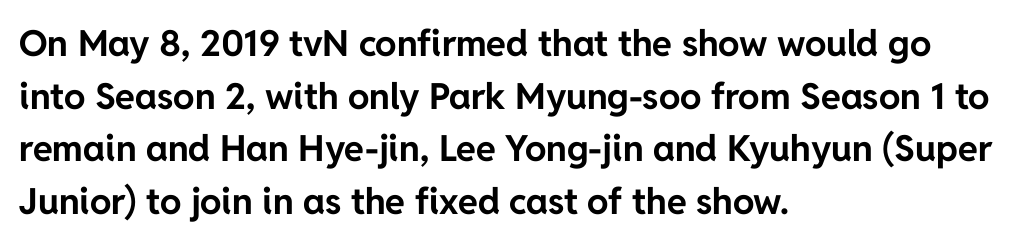
Evenly set lines give the paragraph a standard silhouette. Note: no serifs on the glyphs. The axis of the letterforms is exactly vertical. The typesetter chose a ragged-right arrangement here. Descenders hang freely into open space. A full-strength bold gives these letters their thick strokes.
